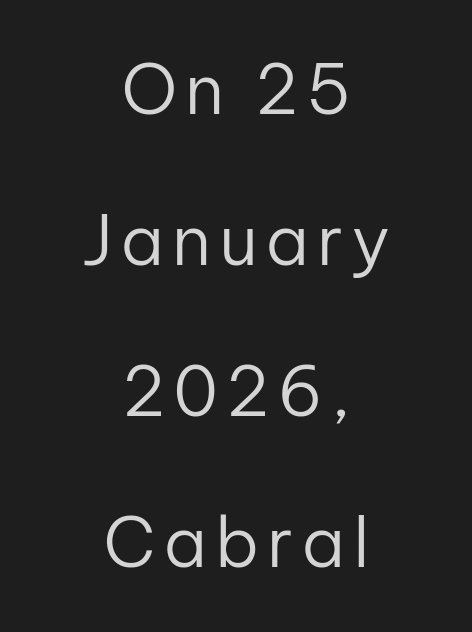
The image shows 69 px regular-weight sans-serif type, upright; set centered, loose line spacing (2.19x), not underlined; low stroke contrast and a medium x-height.
